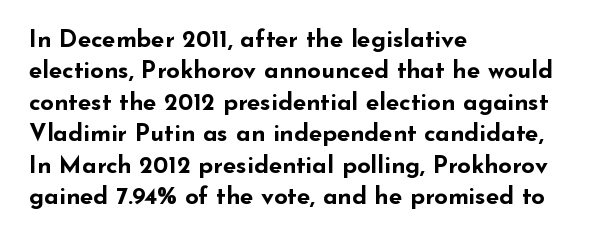
The image shows 24 px bold type, upright; set left-aligned, normal line spacing (1.31x), normal letter spacing, not underlined.
